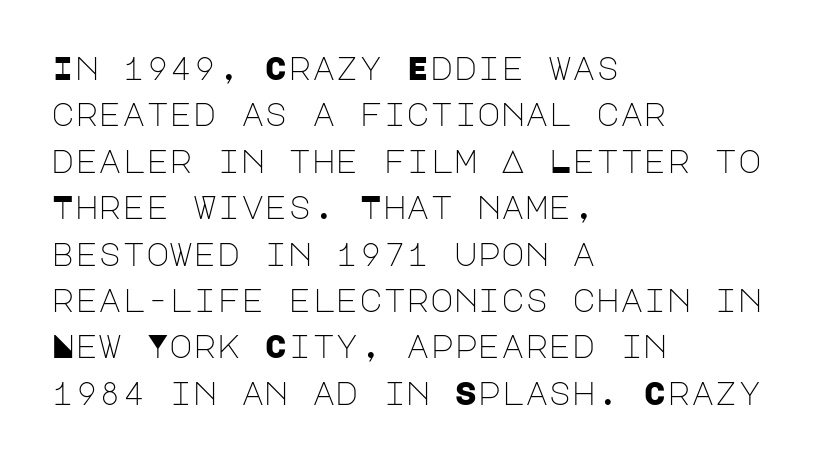
Q: Is the text bold? A: No.
Q: Is the text italic (slanted)? A: No, it is upright.
Q: Is the typeface a serif or a sans-serif typeface? A: Sans-serif.
Q: Is the text underlined? A: No.
Q: How is the paragraph aligned? A: Left-aligned.
Q: Is the spacing between letters normal or unusually wide? A: Normal.
Q: Is the spacing between lines tight, normal or loose? A: Normal.
Q: Width (condensed, normal, or wide)? A: Normal.
Q: Stroke contrast? A: Low.
Q: x-height? A: Large.
